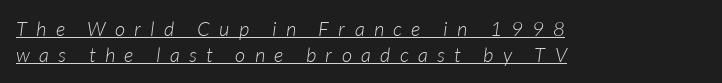
Q: Is the text bold? A: No.
Q: Is the text italic (slanted)? A: Yes, it leans right by about 7 degrees.
Q: Is the text underlined? A: Yes.
Q: How is the paragraph aligned? A: Left-aligned.
Q: Is the spacing between letters normal or unusually wide? A: Unusually wide.
Q: Is the spacing between lines tight, normal or loose? A: Normal.
